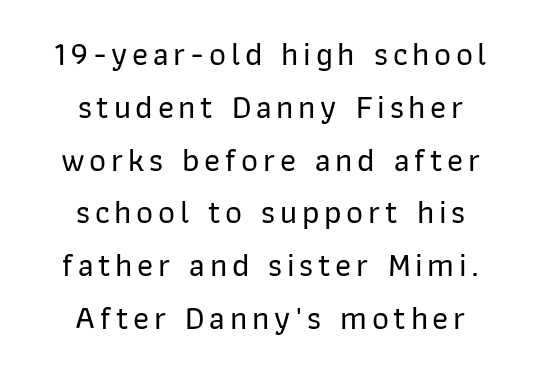
The image shows 33 px sans-serif type, upright; set centered, normal line spacing (1.6x), not underlined; low stroke contrast and a medium x-height.
